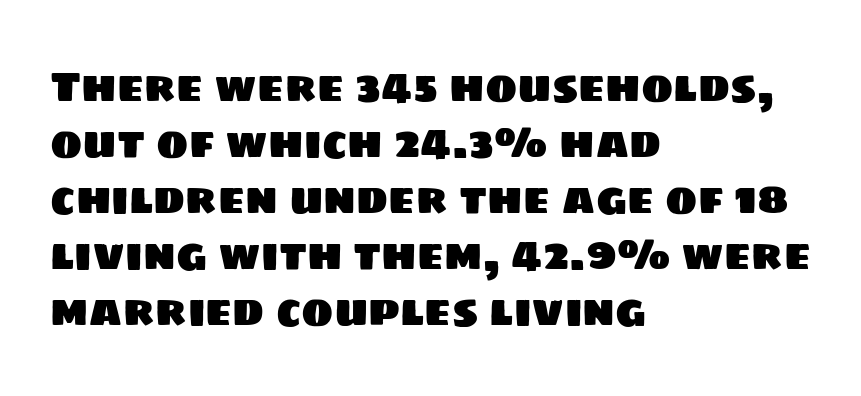
The image shows 43 px sans-serif type; set left-aligned, normal line spacing (1.3x), normal letter spacing, not underlined; low stroke contrast and a large x-height.
